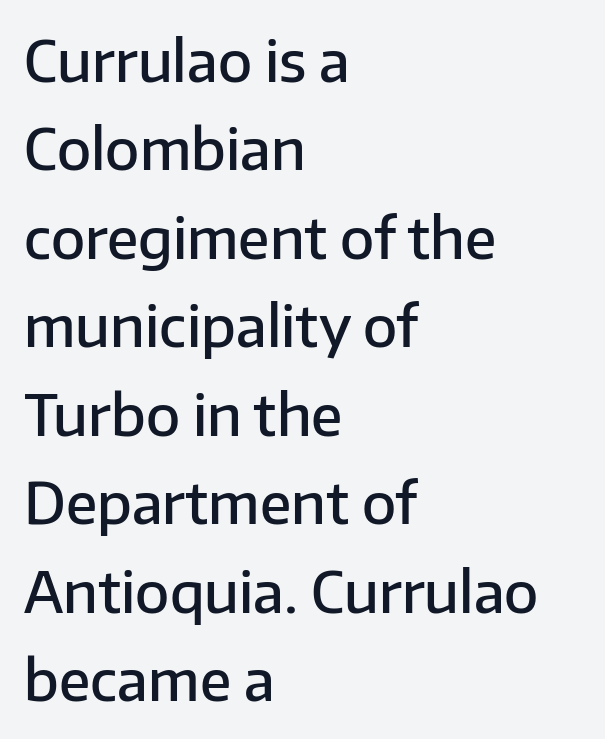
Classification — sans serif. Posture: upright roman. The letterforms sit shoulder to shoulder at normal distance. Varying glyph widths throughout — classic text-font behaviour. Short and long lines alike share a common starting point at left. Nobody drew a line under any word here.
